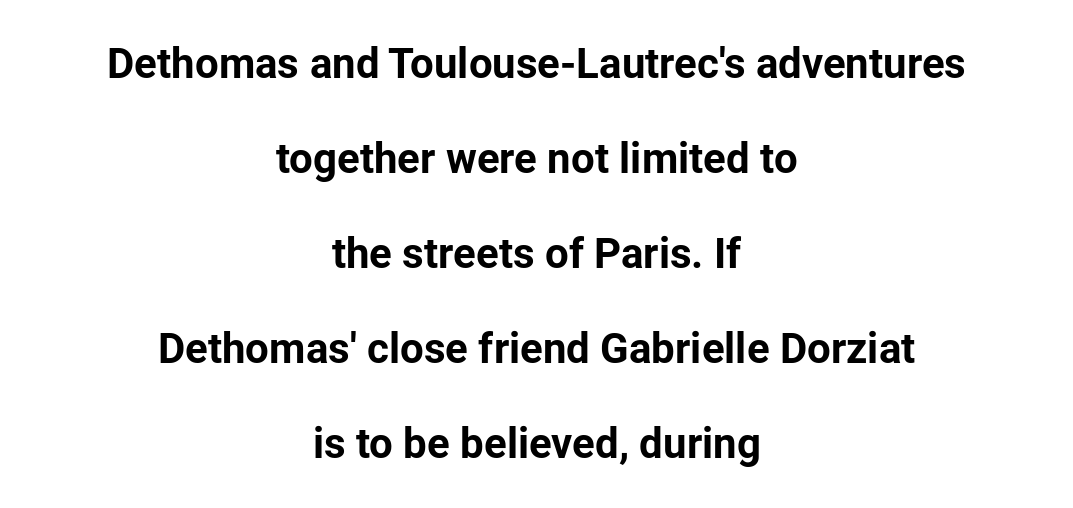
{"serif": "no", "italic": "no", "bold": "yes", "weight": "bold", "width": "normal", "stroke_contrast": "low", "x_height": "medium", "monospaced": "no", "underline": "no", "align": "center", "line_spacing": "loose", "line_spacing_ratio": 2.26, "letter_spacing": "normal", "letter_spacing_em": 0.0, "glyph_px": 42}
